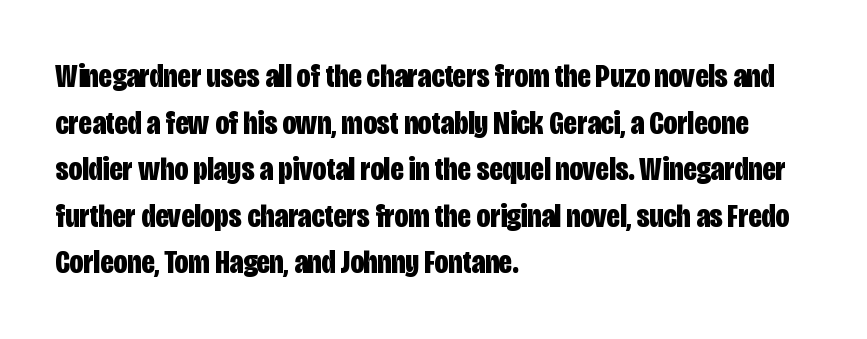
{"serif": "no", "italic": "no", "bold": "yes", "weight": "bold", "width": "condensed", "stroke_contrast": "low", "x_height": "large", "monospaced": "no", "underline": "no", "align": "left", "line_spacing": "normal", "line_spacing_ratio": 1.37, "letter_spacing": "normal", "letter_spacing_em": 0.0, "glyph_px": 34}
